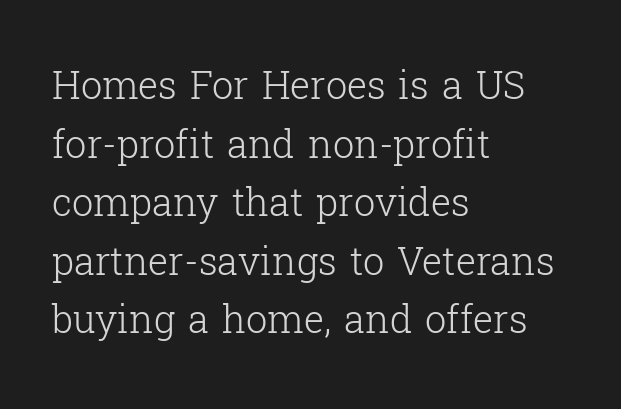
{"serif": "yes", "italic": "no", "bold": "no", "weight": "light", "width": "normal", "stroke_contrast": "low", "x_height": "medium", "monospaced": "no", "underline": "no", "align": "left", "line_spacing": "normal", "line_spacing_ratio": 1.54, "letter_spacing": "normal", "letter_spacing_em": 0.0, "glyph_px": 38}
